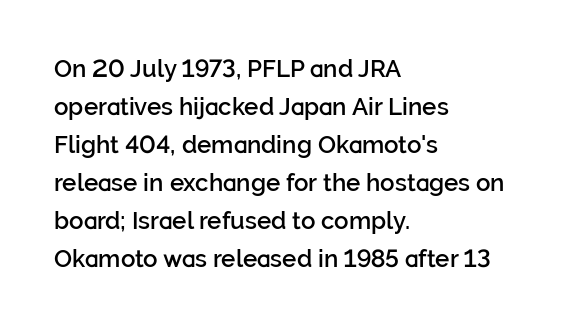
Q: Is the text bold? A: Semi-bold.
Q: Is the text italic (slanted)? A: No, it is upright.
Q: Is the text underlined? A: No.
Q: How is the paragraph aligned? A: Left-aligned.
Q: Is the spacing between letters normal or unusually wide? A: Normal.
Q: Is the spacing between lines tight, normal or loose? A: Normal.
